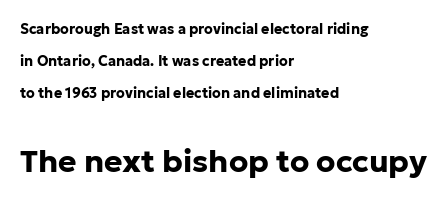
The image shows 31 px bold sans-serif type, upright; set left-aligned, loose line spacing (2.29x), normal letter spacing, not underlined; the second (bottom) block is 2.21x larger; low stroke contrast and a medium x-height.
